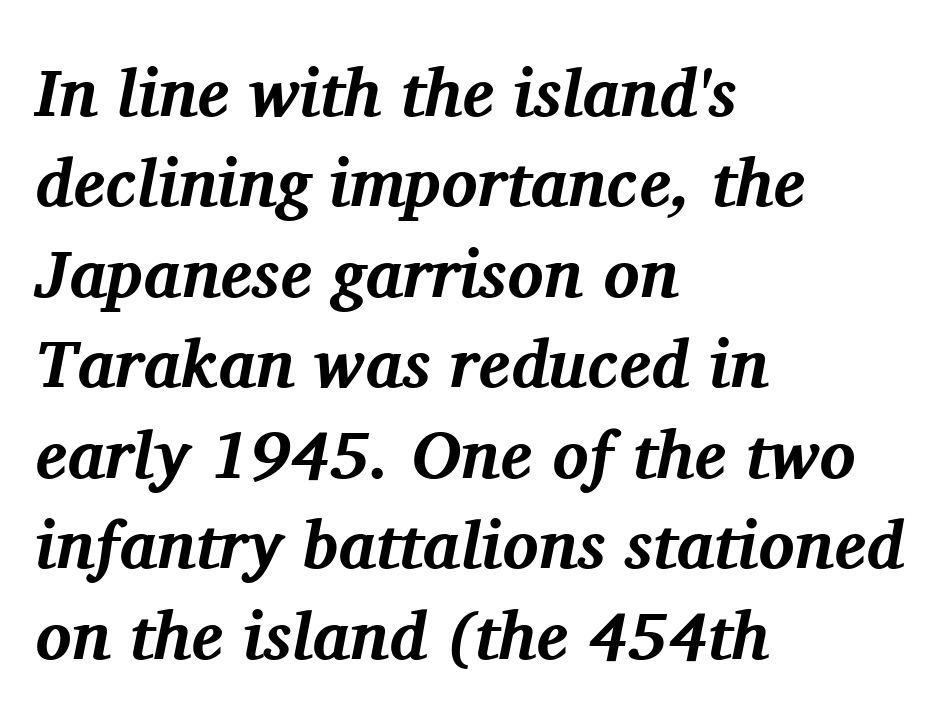
{"serif": "yes", "italic": "yes", "lean": "right", "slant_degrees": 11, "bold": "yes", "weight": "bold", "width": "normal", "stroke_contrast": "medium", "x_height": "medium", "monospaced": "no", "underline": "no", "align": "left", "line_spacing": "normal", "line_spacing_ratio": 1.35, "letter_spacing": "normal", "letter_spacing_em": 0.0, "glyph_px": 67}
